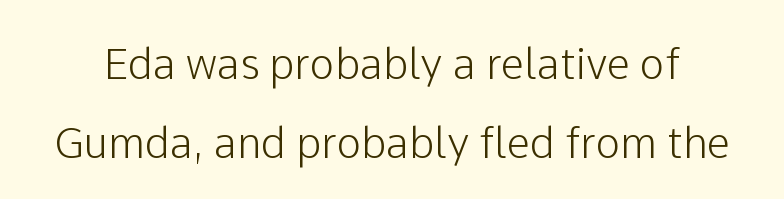
{"serif": "no", "italic": "no", "width": "normal", "stroke_contrast": "low", "x_height": "medium", "monospaced": "no", "underline": "no", "line_spacing_ratio": 1.89, "letter_spacing": "normal", "letter_spacing_em": 0.0, "glyph_px": 42}
